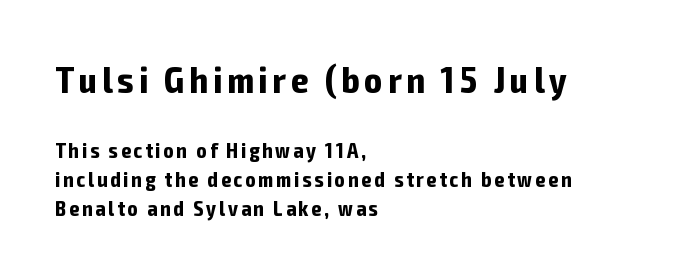
Q: Is the text bold? A: Yes.
Q: Is the text italic (slanted)? A: No, it is upright.
Q: Is the typeface a serif or a sans-serif typeface? A: Sans-serif.
Q: Is the text underlined? A: No.
Q: How is the paragraph aligned? A: Left-aligned.
Q: Is the spacing between lines tight, normal or loose? A: Normal.
Q: Which block of text is set in a larger size, the first (top) or the second (bottom)? A: The first (top) one.
Q: Width (condensed, normal, or wide)? A: Condensed.
Q: Stroke contrast? A: Low.
Q: x-height? A: Medium.
Q: Monospaced? A: No.
